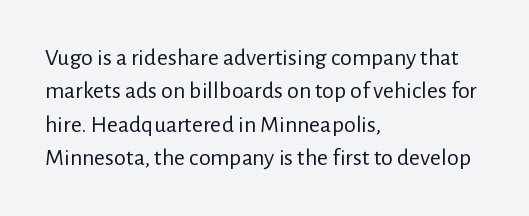
The image shows 24 px text type, upright; set left-aligned, normal line spacing (1.39x), normal letter spacing, not underlined.
